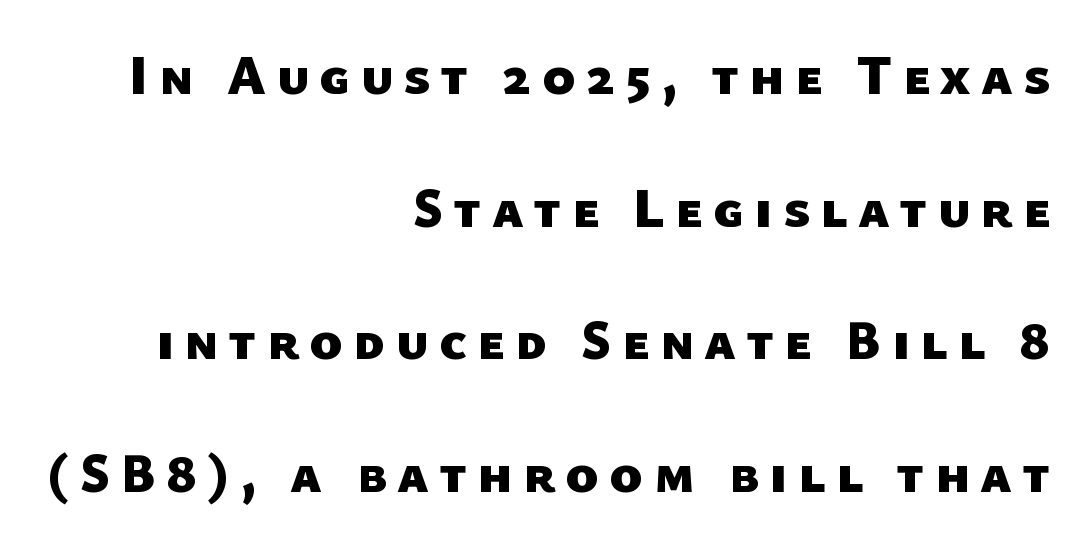
The image shows 55 px heavy sans-serif type; set right-aligned, loose line spacing (2.41x), not underlined; low stroke contrast and a medium x-height.
